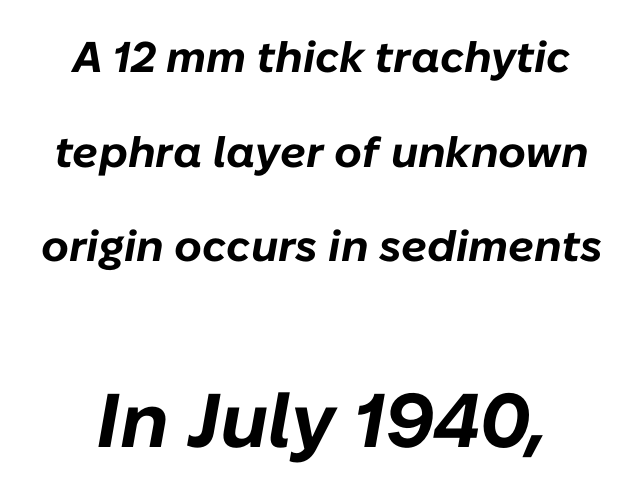
The image shows 76 px bold type, italic (leaning right); set loose line spacing (2.2x), normal letter spacing, not underlined; the second (bottom) block is 1.77x larger; low stroke contrast and a medium x-height.
